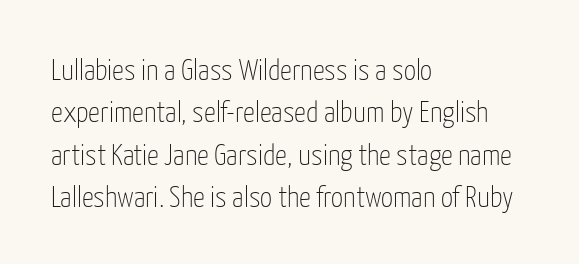
The face used here is a sans, in the tradition of grotesques and geometrics. This sample has the flowing, uneven cadence of proportional lettering. Here the glyphs are tracked normally, forming tight word shapes. Lines of text with bare space underneath.
